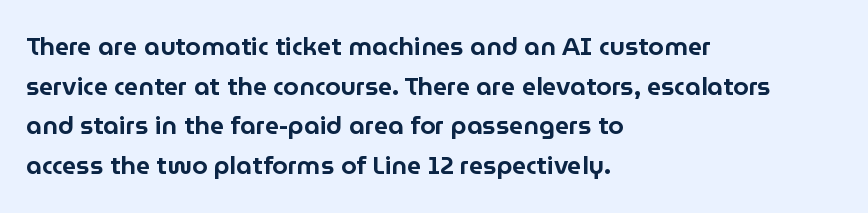
{"italic": "no", "underline": "no", "align": "left", "line_spacing": "normal", "line_spacing_ratio": 1.59, "letter_spacing": "normal", "letter_spacing_em": 0.0, "glyph_px": 25}
